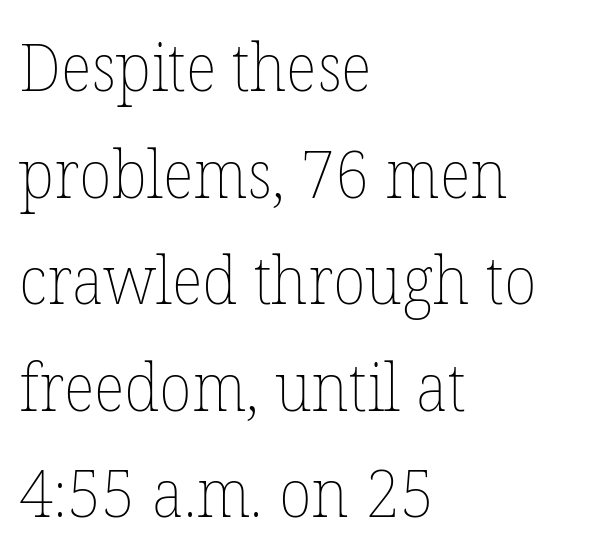
Q: Is the text bold? A: No.
Q: Is the text italic (slanted)? A: No, it is upright.
Q: Is the text underlined? A: No.
Q: How is the paragraph aligned? A: Left-aligned.
Q: Is the spacing between letters normal or unusually wide? A: Normal.
Q: Is the spacing between lines tight, normal or loose? A: Normal.
Q: Width (condensed, normal, or wide)? A: Normal.
Q: Stroke contrast? A: Low.
Q: x-height? A: Medium.
Q: Monospaced? A: No.
